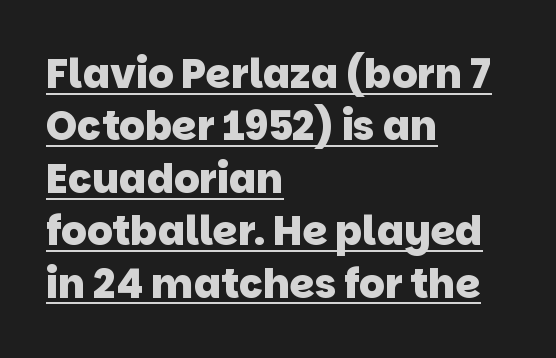
Q: Is the text bold? A: Yes.
Q: Is the typeface a serif or a sans-serif typeface? A: Sans-serif.
Q: Is the text underlined? A: Yes.
Q: How is the paragraph aligned? A: Left-aligned.
Q: Is the spacing between letters normal or unusually wide? A: Normal.
Q: Is the spacing between lines tight, normal or loose? A: Normal.
Q: Width (condensed, normal, or wide)? A: Normal.
Q: Stroke contrast? A: Low.
Q: x-height? A: Large.
Q: Monospaced? A: No.
